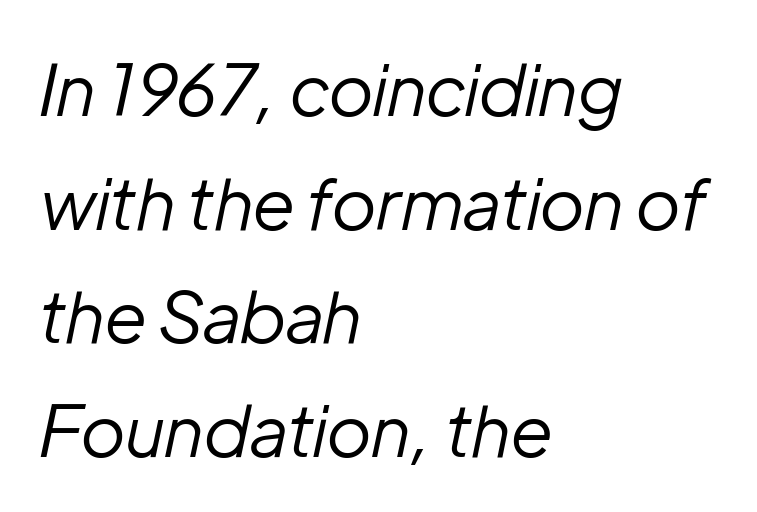
{"italic": "yes", "lean": "right", "slant_degrees": 12, "bold": "no", "weight": "regular", "width": "normal", "stroke_contrast": "low", "x_height": "medium", "monospaced": "no", "underline": "no", "align": "left", "line_spacing": "normal", "line_spacing_ratio": 1.6, "letter_spacing": "normal", "letter_spacing_em": 0.0, "glyph_px": 71}
